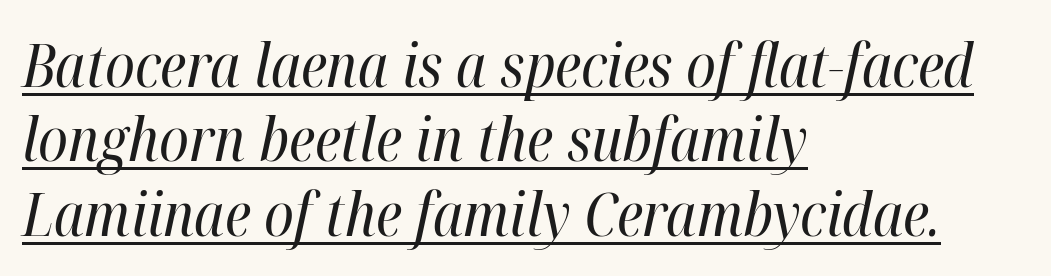
{"italic": "yes", "lean": "right", "slant_degrees": 12, "bold": "no", "weight": "regular", "width": "condensed", "stroke_contrast": "high", "x_height": "medium", "monospaced": "no", "underline": "yes", "align": "left", "line_spacing_ratio": 1.24, "letter_spacing": "normal", "letter_spacing_em": 0.0, "glyph_px": 60}
